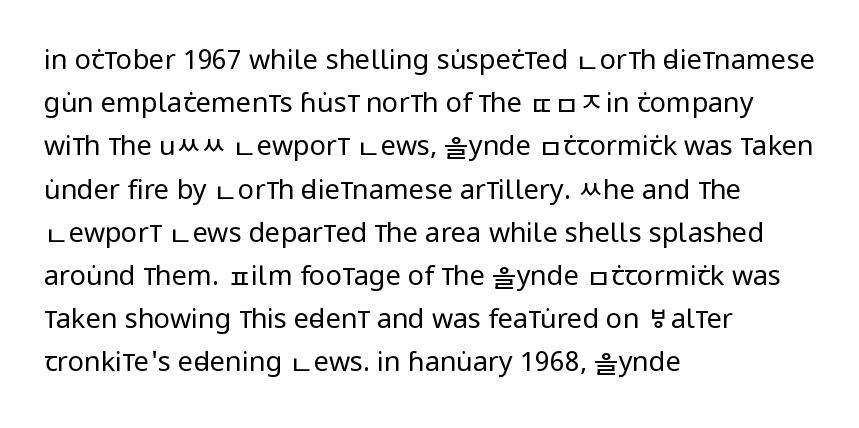
{"italic": "no", "bold": "no", "underline": "no", "align": "left", "line_spacing": "normal", "line_spacing_ratio": 1.6, "letter_spacing": "normal", "letter_spacing_em": 0.0, "glyph_px": 27}
